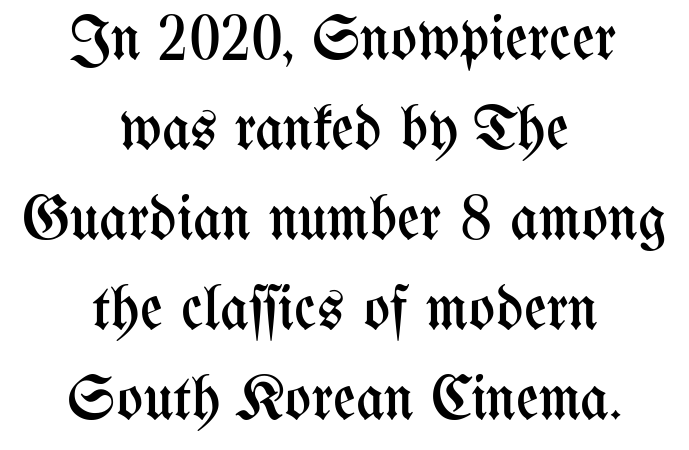
The tracking reads as untouched default to a designer's eye. Is the block centered? Yes — each line is placed symmetrically about the middle. Is this a fixed-width face? No — the glyphs have proportional, varying widths. Underline: absent. Letters have the restrained weight of plain body copy at most.
